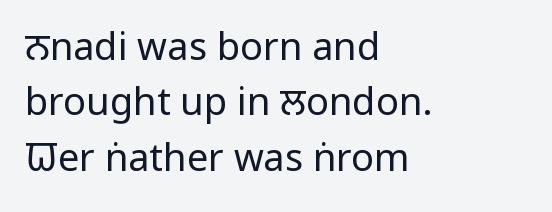
Inter-character spacing is left at the font's built-in metrics. These lines are rendered in a variable-pitch font. The passage is arranged the way most books set body copy — flush left. Every stem runs plumb, perpendicular to the baseline. The zone under the glyphs is completely vacant.
